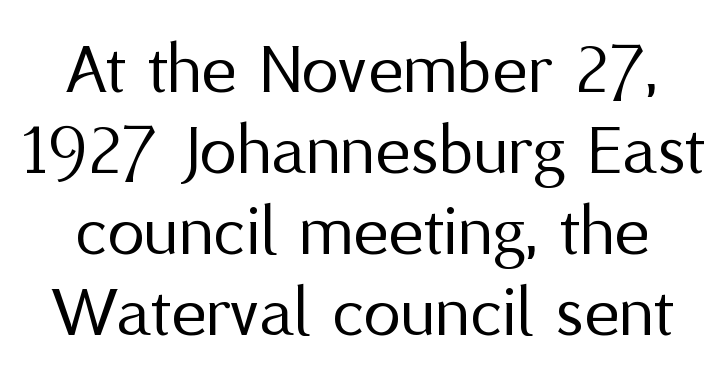
The passage shown is not bold in any degree. The space directly below the letters is spotless. Glyph-to-glyph distance matches everyday printed text. A typesetter would call this proportional, since set widths differ per character. Very little white space separates one row of letters from the next.
